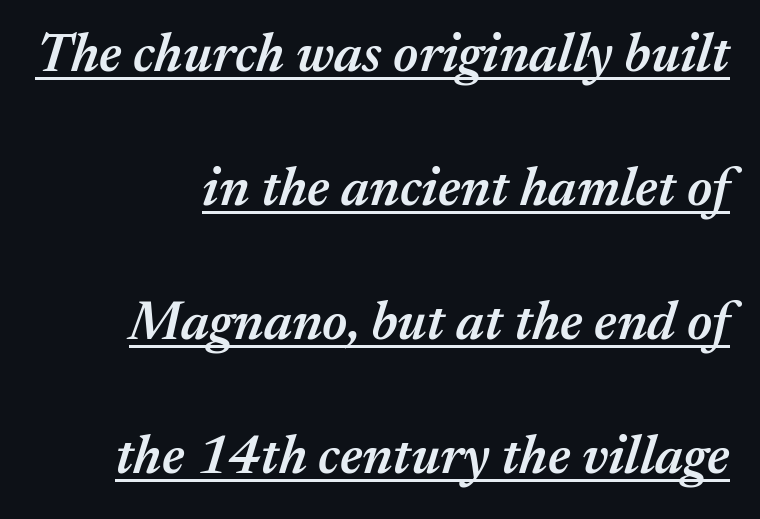
Slant detected: the letters are inclined. Stems and bowls a touch heavier than normal — semibold. Underlining? Definitely there. Look at the tracking — it's just the regular setting, nothing added. You could not count columns in this text — the font is proportionally spaced.
